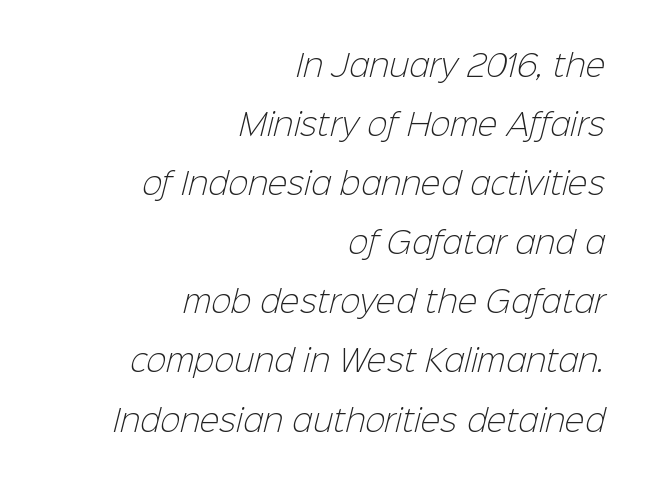
Here the glyphs are tracked normally, forming tight word shapes. Descenders hang freely into open space. Unbolded letterforms with no extra heft. These lines are composed in type without serifs.
